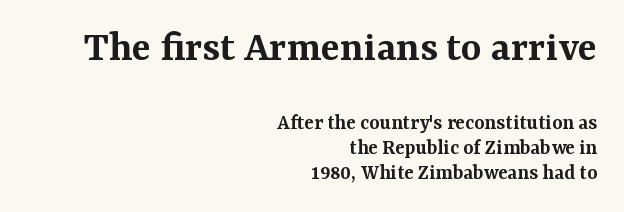
Honestly, the rows look squashed on top of each other. Typesetter's note — upper block bumped up in size, lower block left smaller. A clean baseline with only descenders dipping below it. The type sits square on the baseline with zero lean. Set as a demibold, roughly 600 on the weight scale. The text was rendered using a seriffed face with decorative stroke endings.
